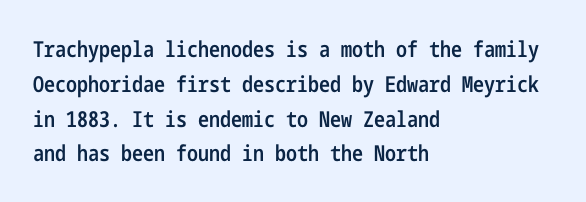
The image shows 22 px text type, upright; set left-aligned, normal line spacing (1.58x), normal letter spacing, not underlined.
